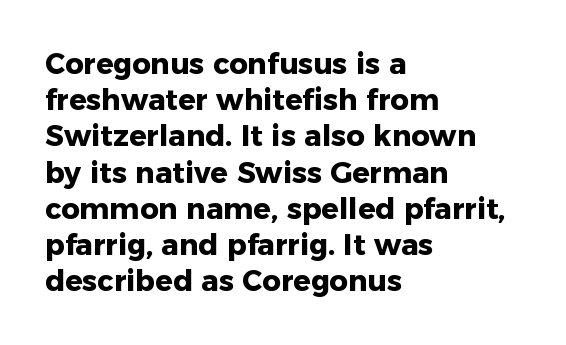
Anything drawn beneath the words? Only blank space. Upright lettering throughout. Line beginnings align vertically; line endings do not. These lines carry a lot of weight — the face is fully bold.
